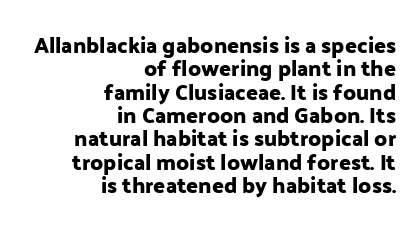
The image shows 22 px text type, upright; set right-aligned, tight line spacing (1.06x), normal letter spacing, not underlined.
